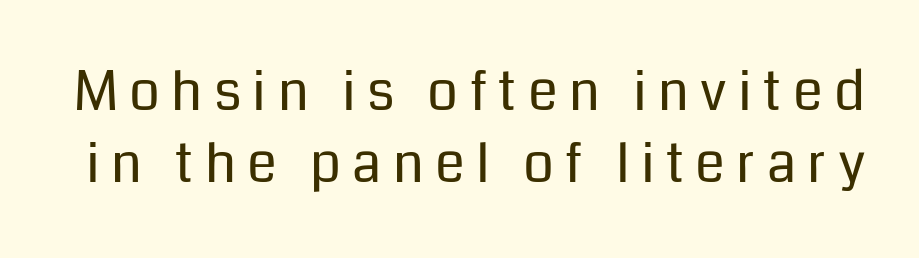
The image shows 54 px regular-weight sans-serif type, upright; set normal line spacing (1.34x), unusually wide letter spacing (+0.21 em), not underlined; low stroke contrast and a medium x-height.
